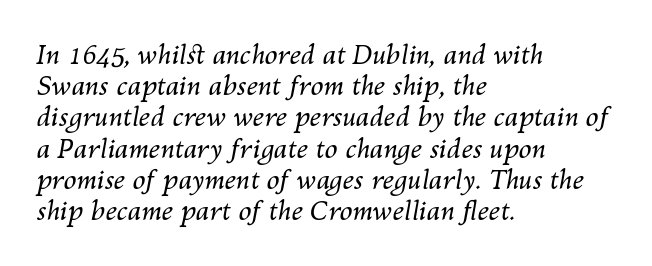
The image shows 26 px text type, italic (leaning right); set left-aligned, line spacing 1.2x, normal letter spacing, not underlined.
